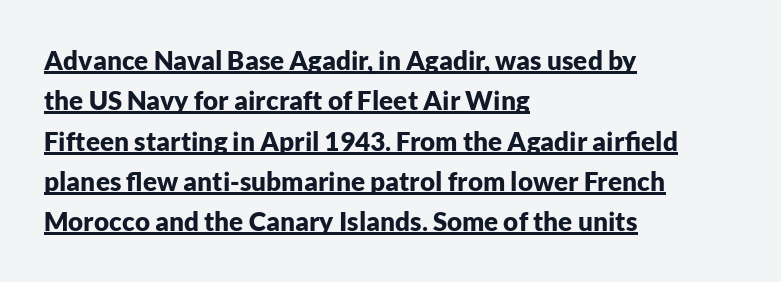
The image shows 26 px bold type, upright; set left-aligned, normal line spacing (1.55x), normal letter spacing, underlined.
